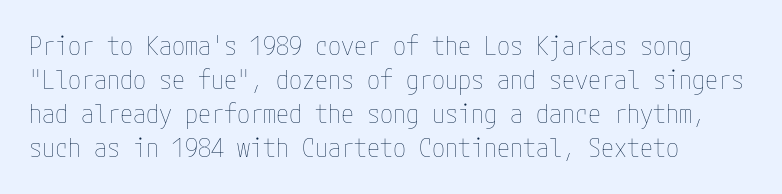
Descenders are the only things crossing below the line. All the whitespace from short lines collects on the right. Characters remain perfectly vertical along every line. The letters sit at their default tracking, neither squeezed nor spread.
